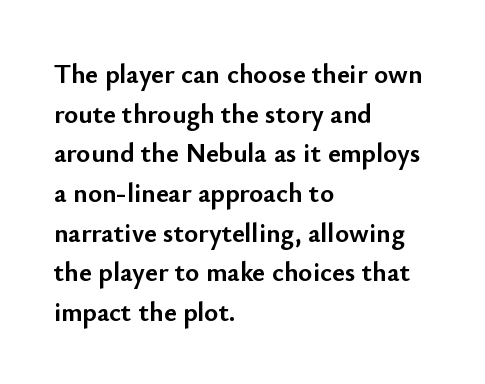
The image shows 27 px bold type, upright; set left-aligned, normal line spacing (1.47x), normal letter spacing, not underlined.
